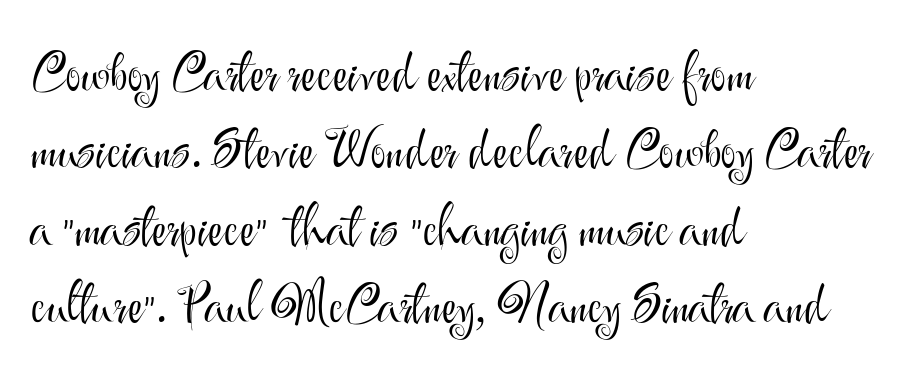
The string is rendered with underlining switched off. Honestly, the row spacing looks completely unremarkable. Ink coverage per letter is moderate at most. The setting favours the left margin, as ordinary paragraphs usually do.
